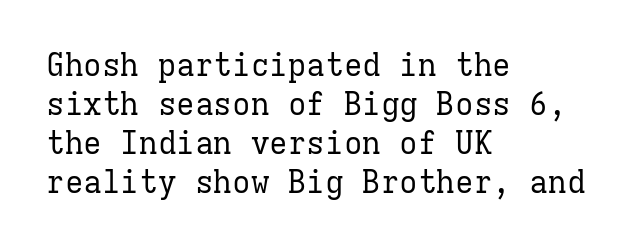
The image shows 31 px regular-weight serif type, upright, monospaced; set left-aligned, normal line spacing (1.26x), normal letter spacing, not underlined; low stroke contrast and a medium x-height.
